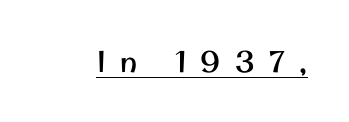
The image shows 30 px sans-serif type, upright; set unusually wide letter spacing (+0.48 em), underlined; medium stroke contrast and a small x-height.
